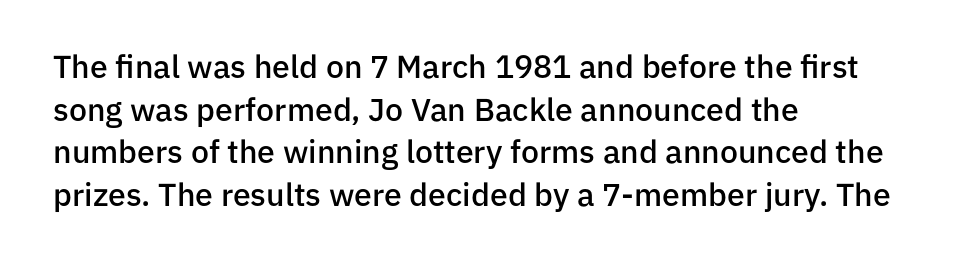
Q: Is the text bold? A: Semi-bold.
Q: Is the text italic (slanted)? A: No, it is upright.
Q: Is the typeface a serif or a sans-serif typeface? A: Sans-serif.
Q: Is the text underlined? A: No.
Q: How is the paragraph aligned? A: Left-aligned.
Q: Is the spacing between letters normal or unusually wide? A: Normal.
Q: Is the spacing between lines tight, normal or loose? A: Normal.
Q: Width (condensed, normal, or wide)? A: Normal.
Q: Stroke contrast? A: Low.
Q: x-height? A: Medium.
Q: Monospaced? A: No.
